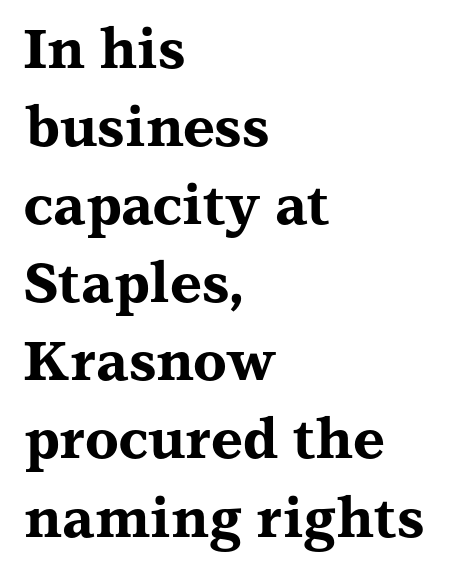
If you drew a ruler down the left edge, every line would touch it. The passage shown is typed in a proportional face where columns would drift. The space between consecutive lines is moderate. The letters sit at their default tracking, neither squeezed nor spread.
